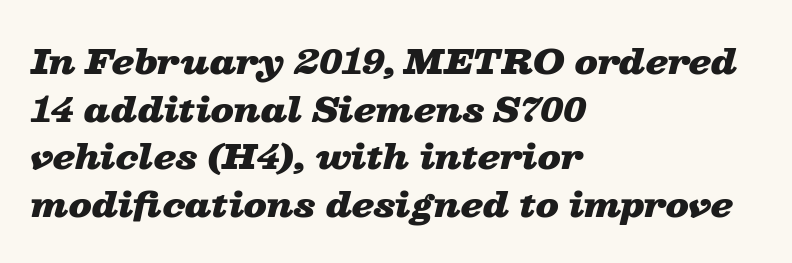
The image shows 34 px heavy, wide type, italic (leaning right); set left-aligned, normal line spacing (1.4x), normal letter spacing, not underlined; low stroke contrast and a medium x-height.
